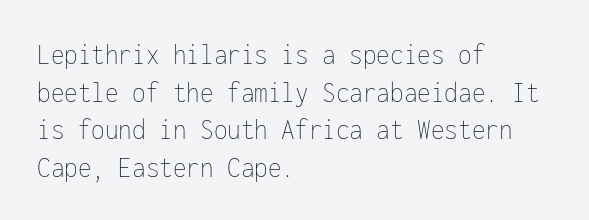
{"italic": "no", "bold": "no", "weight": "thin", "width": "condensed", "stroke_contrast": "low", "x_height": "medium", "monospaced": "yes", "underline": "no", "align": "left", "line_spacing_ratio": 1.21, "letter_spacing": "normal", "letter_spacing_em": 0.0, "glyph_px": 31}
